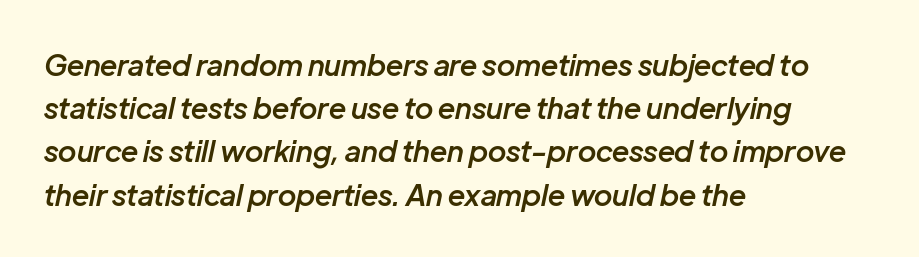
{"italic": "yes", "lean": "right", "slant_degrees": 12, "bold": "semi", "weight": "semibold", "width": "normal", "stroke_contrast": "low", "x_height": "medium", "monospaced": "no", "underline": "no", "align": "left", "line_spacing": "normal", "line_spacing_ratio": 1.49, "letter_spacing": "normal", "letter_spacing_em": 0.0, "glyph_px": 29}
